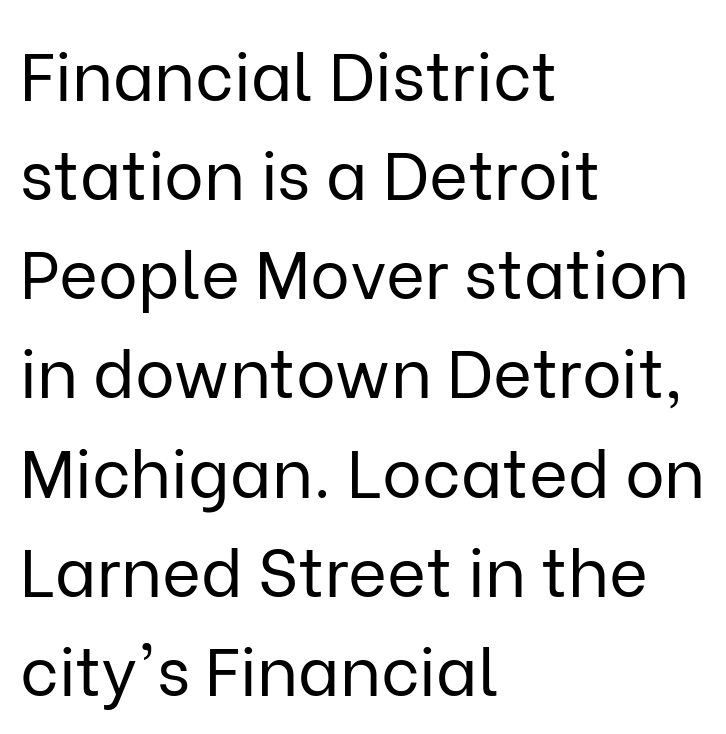
{"serif": "no", "italic": "no", "bold": "no", "weight": "regular", "width": "normal", "stroke_contrast": "low", "x_height": "medium", "monospaced": "no", "underline": "no", "align": "left", "line_spacing": "normal", "line_spacing_ratio": 1.48, "letter_spacing": "normal", "letter_spacing_em": 0.0, "glyph_px": 67}
